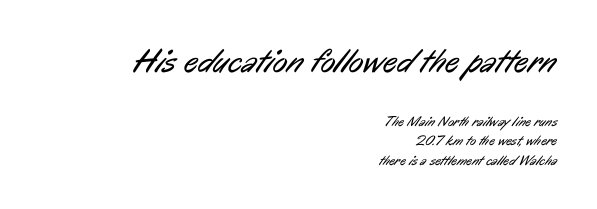
Q: Is the text bold? A: No.
Q: Is the typeface a serif or a sans-serif typeface? A: Sans-serif.
Q: Is the text underlined? A: No.
Q: How is the paragraph aligned? A: Right-aligned.
Q: Is the spacing between letters normal or unusually wide? A: Normal.
Q: Is the spacing between lines tight, normal or loose? A: Normal.
Q: Which block of text is set in a larger size, the first (top) or the second (bottom)? A: The first (top) one.
Q: Width (condensed, normal, or wide)? A: Condensed.
Q: Stroke contrast? A: Low.
Q: x-height? A: Medium.
Q: Monospaced? A: No.
